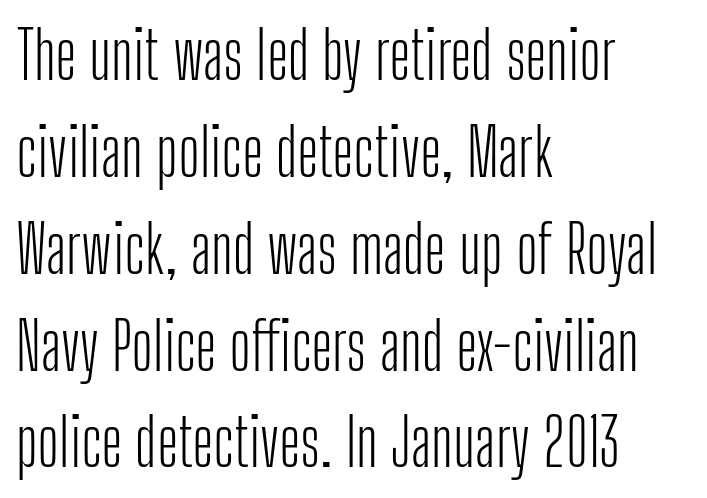
The image shows 65 px light, condensed sans-serif type, upright; set left-aligned, normal line spacing (1.49x), normal letter spacing, not underlined; low stroke contrast and a medium x-height.
